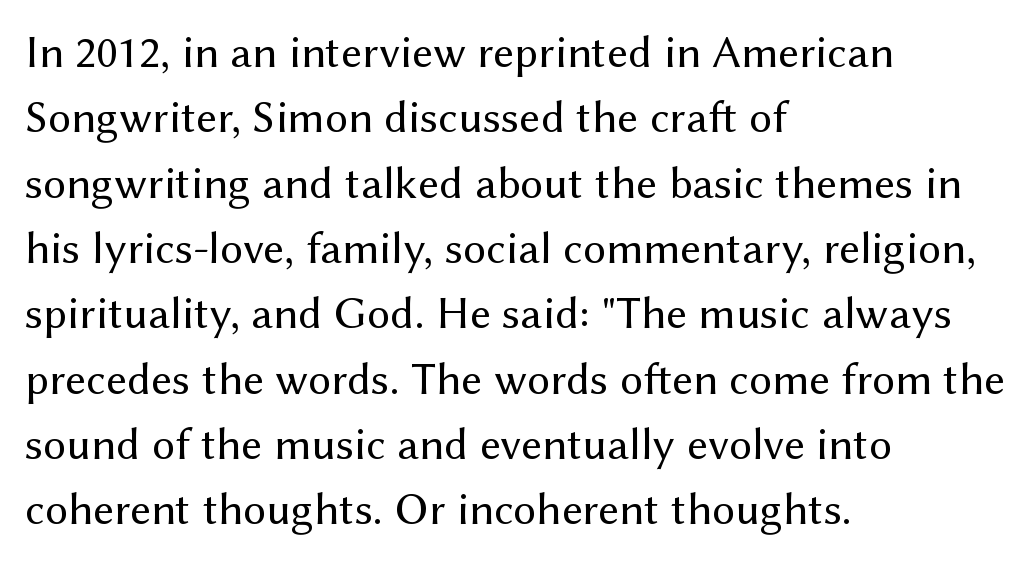
{"serif": "no", "italic": "no", "bold": "no", "weight": "regular", "width": "normal", "stroke_contrast": "medium", "x_height": "medium", "monospaced": "no", "underline": "no", "align": "left", "line_spacing": "normal", "line_spacing_ratio": 1.42, "letter_spacing": "normal", "letter_spacing_em": 0.0, "glyph_px": 46}
